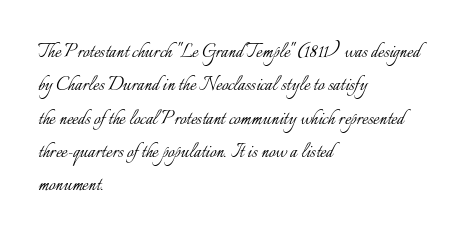
The image shows 23 px text type; set left-aligned, normal line spacing (1.45x), normal letter spacing, not underlined.
